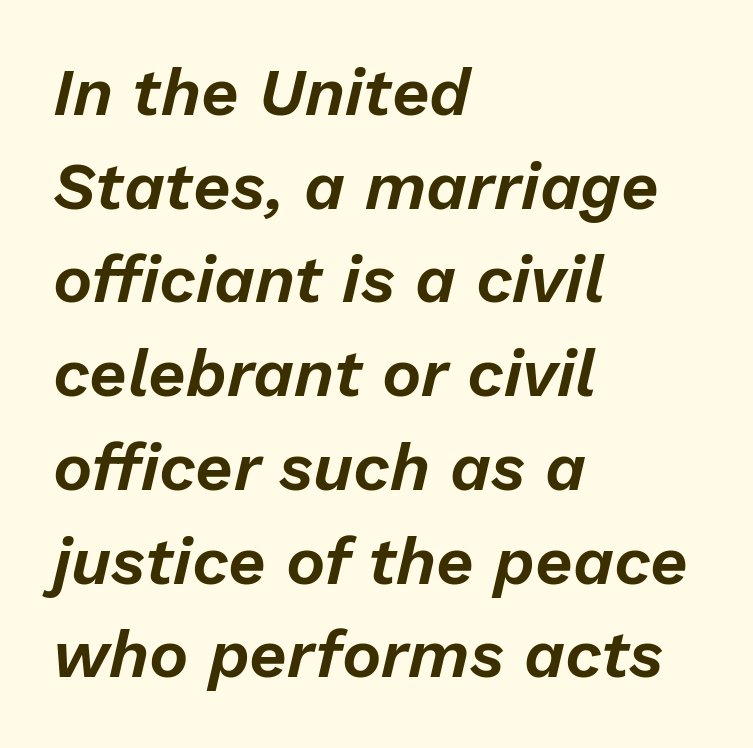
{"italic": "yes", "lean": "right", "slant_degrees": 13, "width": "normal", "stroke_contrast": "low", "x_height": "medium", "monospaced": "no", "underline": "no", "align": "left", "line_spacing": "normal", "line_spacing_ratio": 1.42, "letter_spacing": "normal", "letter_spacing_em": 0.0, "glyph_px": 66}
